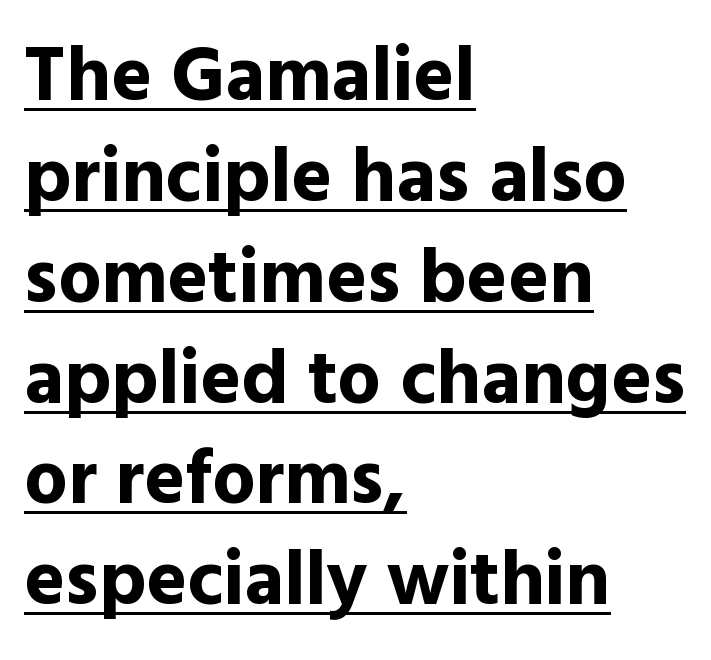
Q: Is the text bold? A: Yes.
Q: Is the text italic (slanted)? A: No, it is upright.
Q: Is the typeface a serif or a sans-serif typeface? A: Sans-serif.
Q: Is the text underlined? A: Yes.
Q: How is the paragraph aligned? A: Left-aligned.
Q: Is the spacing between letters normal or unusually wide? A: Normal.
Q: Is the spacing between lines tight, normal or loose? A: Normal.
Q: Width (condensed, normal, or wide)? A: Normal.
Q: x-height? A: Medium.
Q: Monospaced? A: No.
